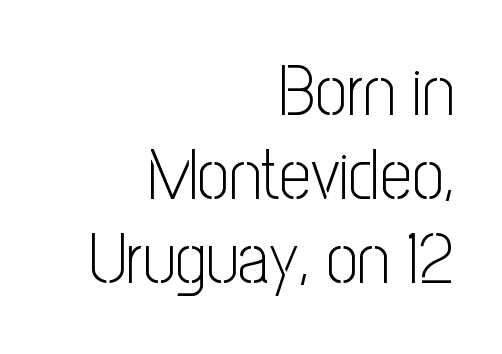
{"serif": "no", "italic": "no", "bold": "no", "weight": "light", "width": "condensed", "stroke_contrast": "low", "x_height": "medium", "monospaced": "no", "underline": "no", "align": "right", "line_spacing_ratio": 1.18, "letter_spacing": "normal", "letter_spacing_em": 0.0, "glyph_px": 71}
